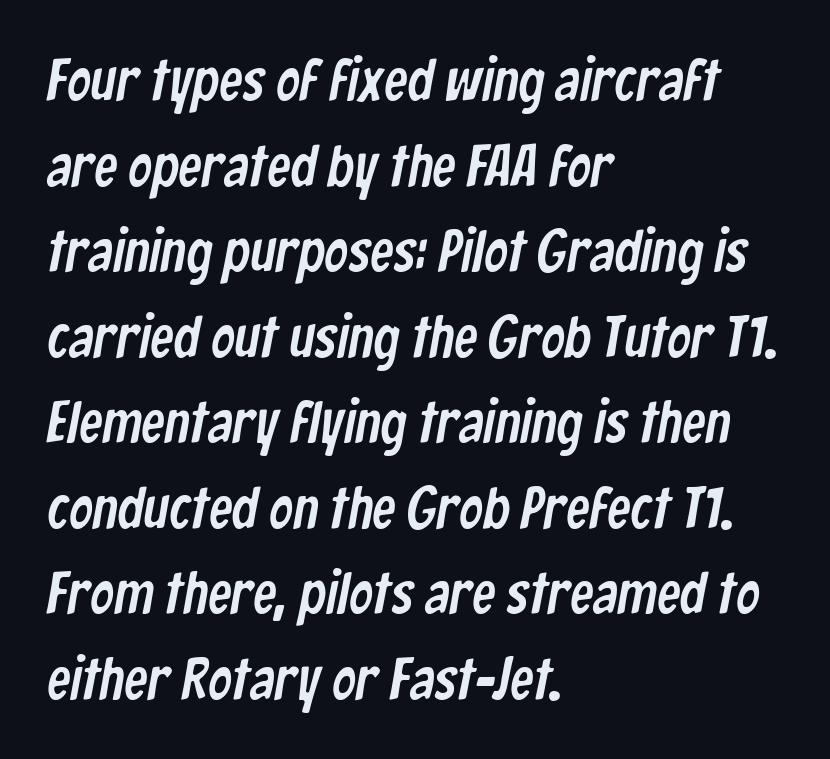
The image shows 59 px condensed sans-serif type; set left-aligned, normal line spacing (1.45x), normal letter spacing, not underlined; low stroke contrast and a medium x-height.
